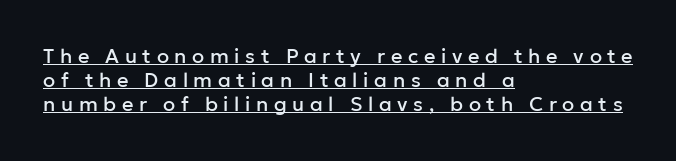
The image shows 20 px text type, upright; set left-aligned, line spacing 1.21x, unusually wide letter spacing (+0.28 em), underlined.
